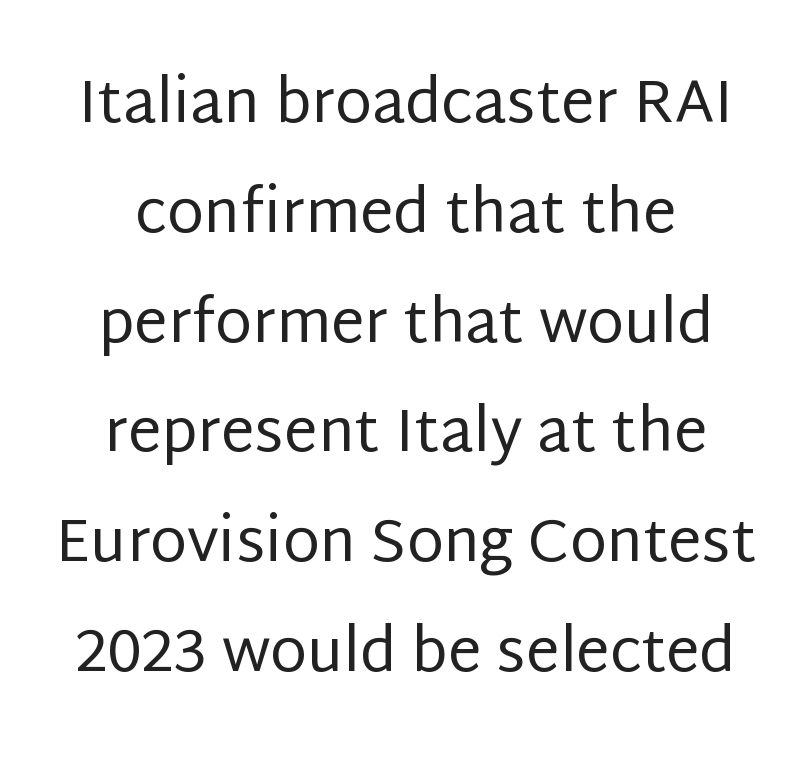
The image shows 60 px regular-weight sans-serif type, upright; set line spacing 1.83x, normal letter spacing, not underlined; low stroke contrast and a large x-height.
